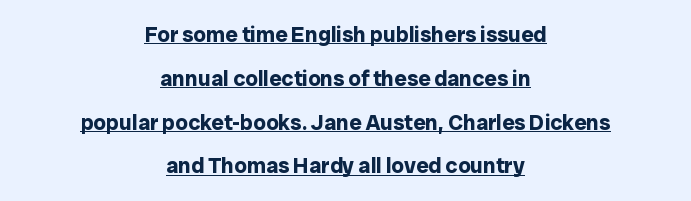
A full-strength bold gives these letters their thick strokes. Check the space under the baseline: a stroke is drawn there. The passage shown stacks its lines with a broad gap. Does the copy run flush right? No — it is centered line by line. The passage shown has conventional tracking throughout.
